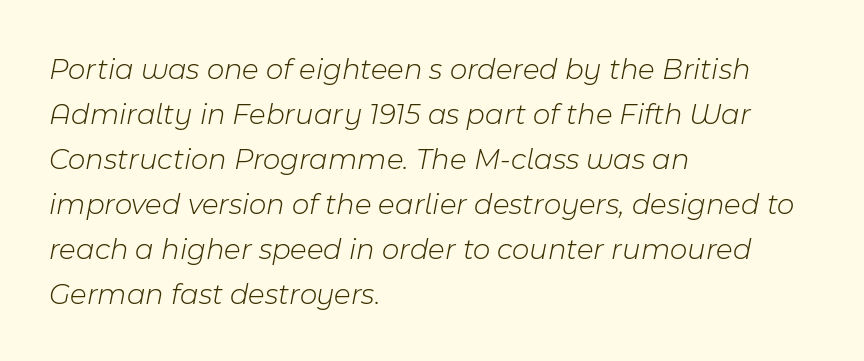
Q: Is the text bold? A: No.
Q: Is the text italic (slanted)? A: Yes, it leans right by about 11 degrees.
Q: Is the text underlined? A: No.
Q: How is the paragraph aligned? A: Left-aligned.
Q: Is the spacing between letters normal or unusually wide? A: Normal.
Q: Is the spacing between lines tight, normal or loose? A: Normal.
Q: Width (condensed, normal, or wide)? A: Normal.
Q: Stroke contrast? A: Low.
Q: x-height? A: Medium.
Q: Monospaced? A: No.
